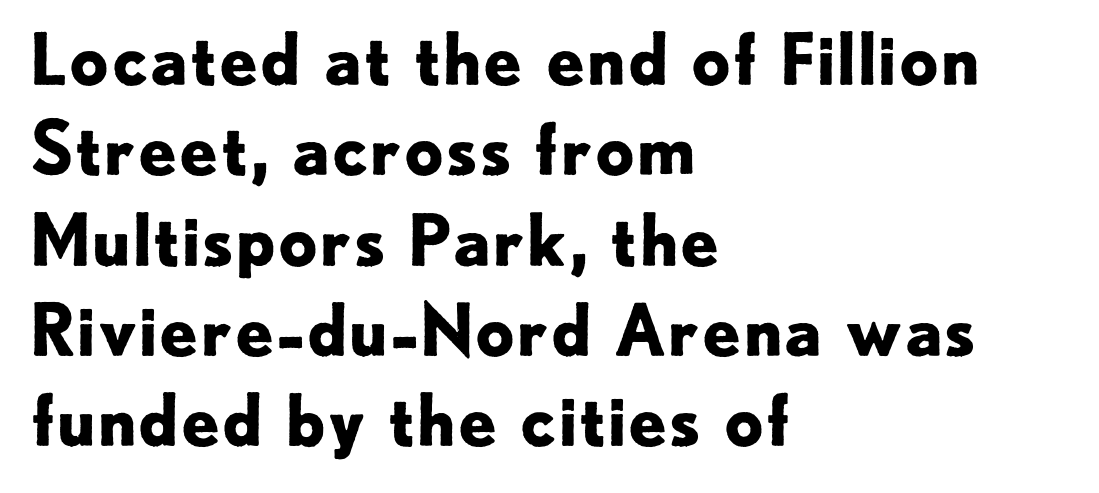
{"serif": "no", "italic": "no", "bold": "yes", "weight": "bold", "width": "normal", "stroke_contrast": "low", "x_height": "small", "monospaced": "no", "underline": "no", "align": "left", "line_spacing": "normal", "line_spacing_ratio": 1.29, "letter_spacing": "normal", "letter_spacing_em": 0.0, "glyph_px": 70}
